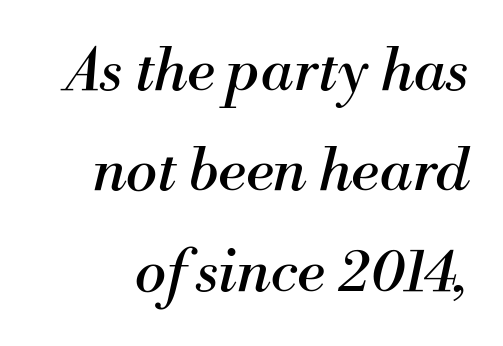
{"serif": "yes", "italic": "yes", "lean": "right", "slant_degrees": 13, "bold": "no", "weight": "regular", "width": "normal", "stroke_contrast": "medium", "x_height": "small", "monospaced": "no", "underline": "no", "line_spacing": "normal", "line_spacing_ratio": 1.7, "letter_spacing": "normal", "letter_spacing_em": 0.0, "glyph_px": 59}
